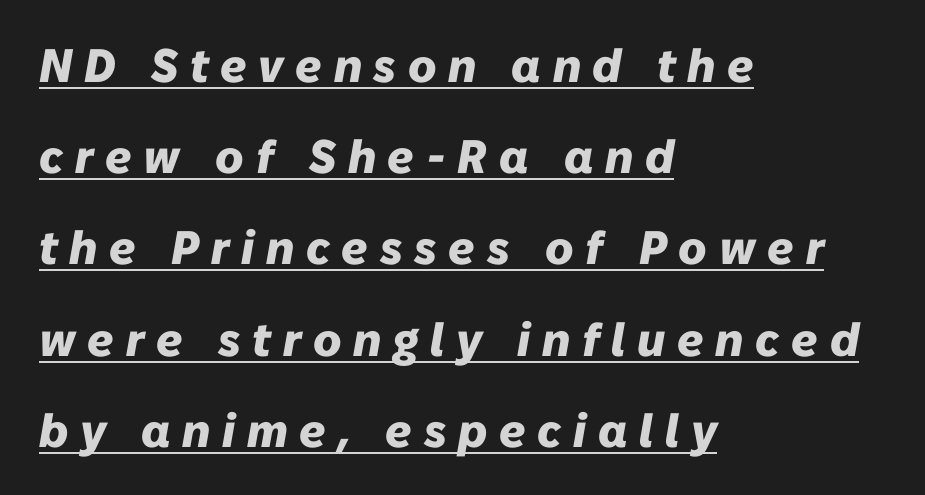
The image shows 47 px heavy type, italic (leaning right); set left-aligned, loose line spacing (1.94x), unusually wide letter spacing (+0.25 em), underlined; low stroke contrast and a medium x-height.
